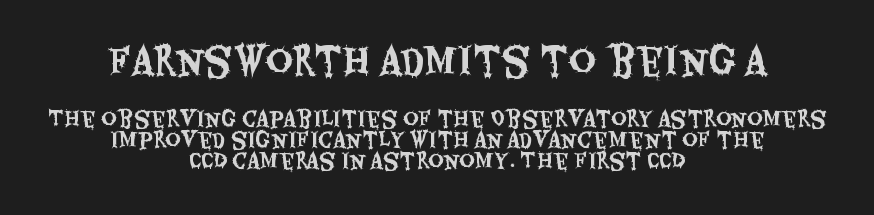
Q: Is the text italic (slanted)? A: No, it is upright.
Q: Is the typeface a serif or a sans-serif typeface? A: Sans-serif.
Q: Is the text underlined? A: No.
Q: How is the paragraph aligned? A: Centered.
Q: Is the spacing between letters normal or unusually wide? A: Normal.
Q: Is the spacing between lines tight, normal or loose? A: Tight.
Q: Which block of text is set in a larger size, the first (top) or the second (bottom)? A: The first (top) one.
Q: Width (condensed, normal, or wide)? A: Condensed.
Q: Stroke contrast? A: Medium.
Q: x-height? A: Large.
Q: Monospaced? A: No.
